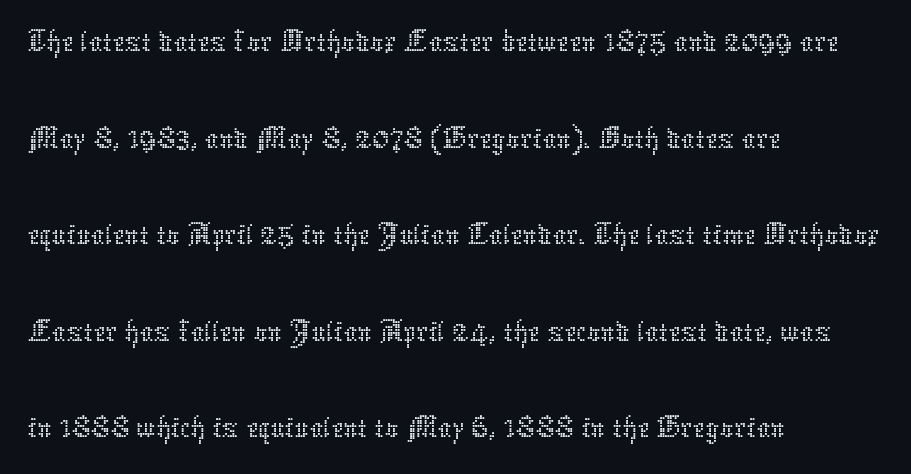
{"italic": "no", "bold": "no", "weight": "thin", "width": "normal", "stroke_contrast": "low", "x_height": "medium", "monospaced": "no", "underline": "no", "align": "left", "line_spacing": "normal", "line_spacing_ratio": 1.42, "letter_spacing": "normal", "letter_spacing_em": 0.0, "glyph_px": 68}
